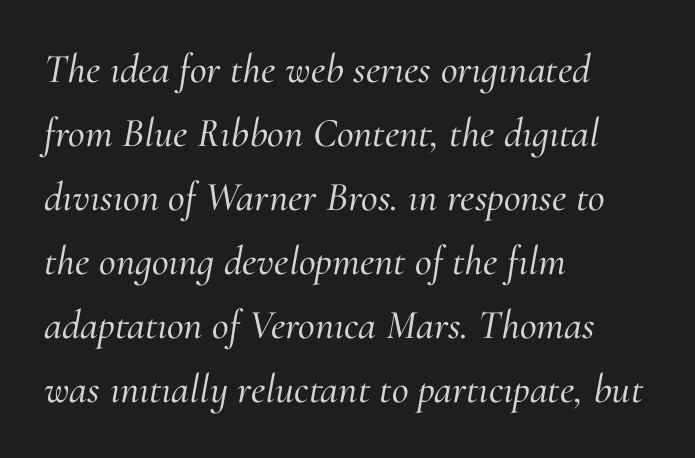
Q: Is the text italic (slanted)? A: Yes, it leans right by about 10 degrees.
Q: Is the typeface a serif or a sans-serif typeface? A: Serif.
Q: Is the text underlined? A: No.
Q: How is the paragraph aligned? A: Left-aligned.
Q: Is the spacing between letters normal or unusually wide? A: Normal.
Q: Is the spacing between lines tight, normal or loose? A: Normal.
Q: Width (condensed, normal, or wide)? A: Normal.
Q: Stroke contrast? A: Medium.
Q: x-height? A: Small.
Q: Monospaced? A: No.
